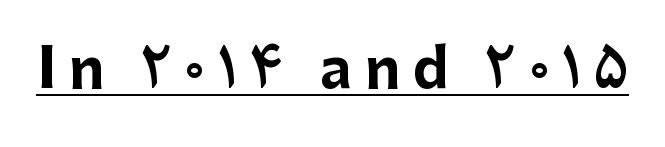
The image shows 55 px bold sans-serif type, upright; set unusually wide letter spacing (+0.23 em), underlined; low stroke contrast and a medium x-height.
